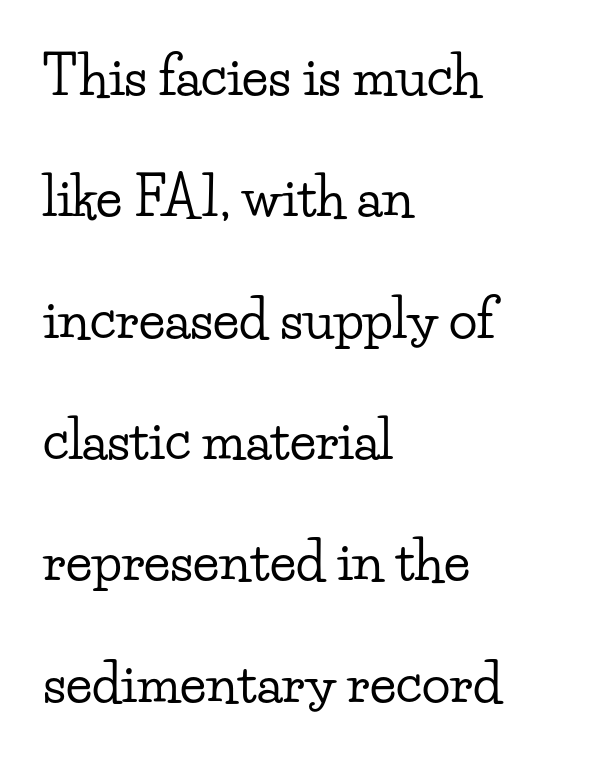
The image shows 53 px wide serif type, upright; set left-aligned, loose line spacing (2.29x), normal letter spacing, not underlined; low stroke contrast and a small x-height.
